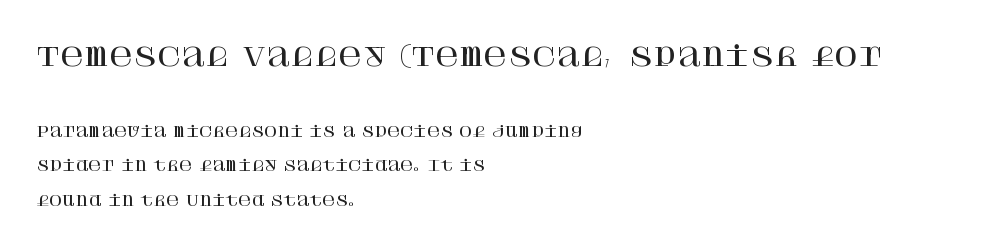
{"italic": "no", "underline": "no", "align": "left", "line_spacing": "loose", "line_spacing_ratio": 2.46, "letter_spacing": "normal", "letter_spacing_em": 0.0, "larger_block": "first", "size_ratio": 1.86, "glyph_px": 26}
